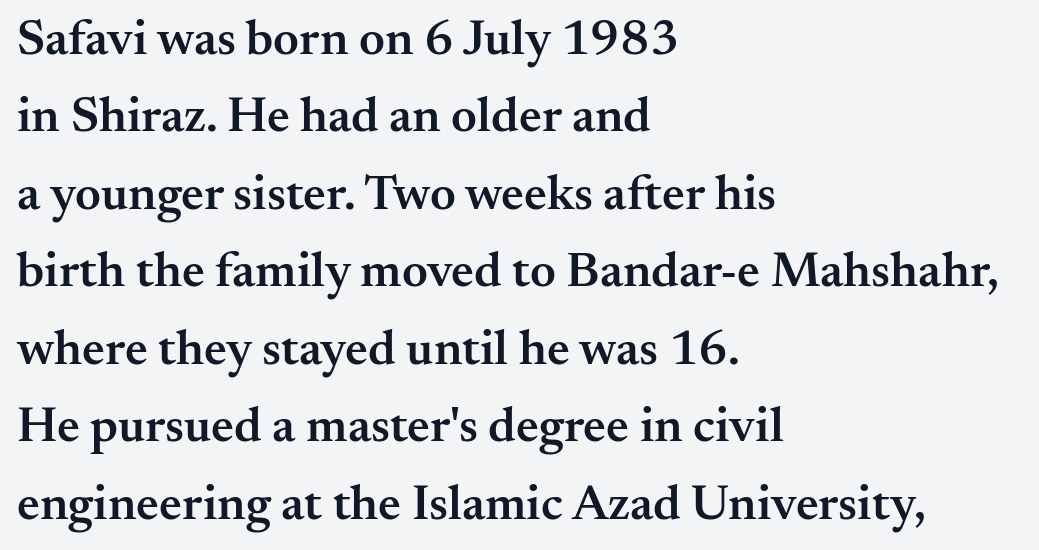
Small tapered or slab feet sit at the stroke ends, so this counts as serif. The passage is arranged the way most books set body copy — flush left. Leading matches the norm, producing a regular column. The letters are semibold — heavier than regular but short of a full bold. The type is set solid horizontally, with unmodified tracking.
